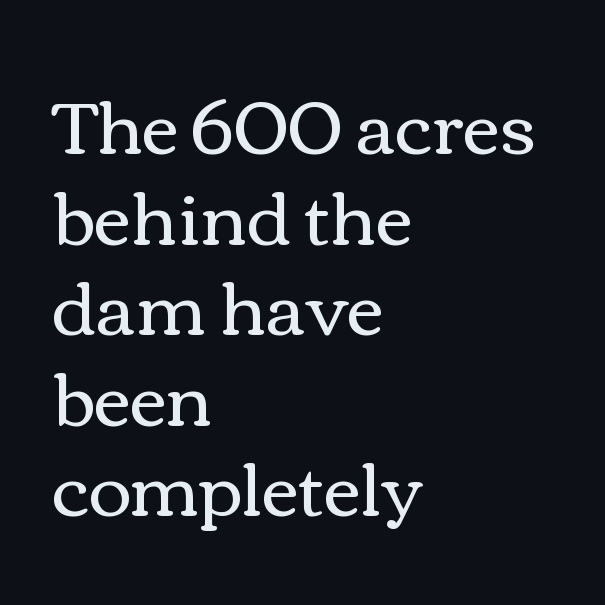
Q: Is the text bold? A: No.
Q: Is the text italic (slanted)? A: No, it is upright.
Q: Is the text underlined? A: No.
Q: How is the paragraph aligned? A: Left-aligned.
Q: Is the spacing between letters normal or unusually wide? A: Normal.
Q: Width (condensed, normal, or wide)? A: Wide.
Q: x-height? A: Medium.
Q: Monospaced? A: No.
